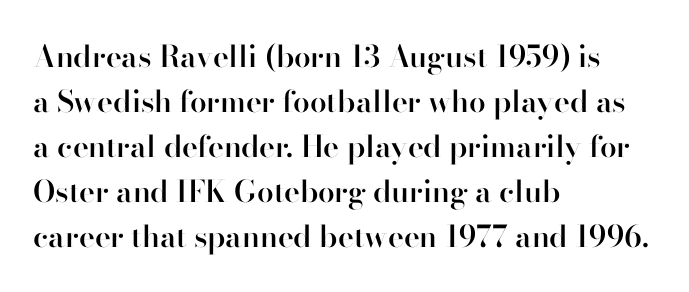
Its strokes are somewhat broadened, the hallmark of semibold type. Short and long lines alike share a common starting point at left. This sample uses an upright cut, with every glyph sitting square on the baseline. Note: no serifs on the glyphs. Glyph-to-glyph distance matches everyday printed text. Unmarked baselines from the first word to the last.
